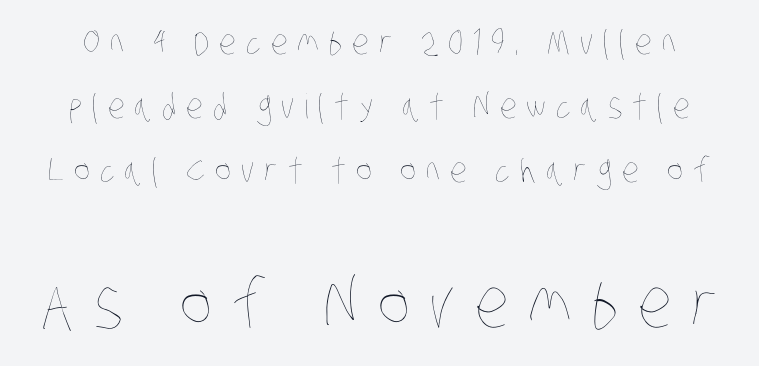
{"bold": "no", "weight": "thin", "width": "condensed", "stroke_contrast": "low", "x_height": "large", "monospaced": "no", "underline": "no", "line_spacing_ratio": 1.88, "letter_spacing": "wide", "letter_spacing_em": 0.29, "larger_block": "second", "size_ratio": 2.0, "glyph_px": 68}
